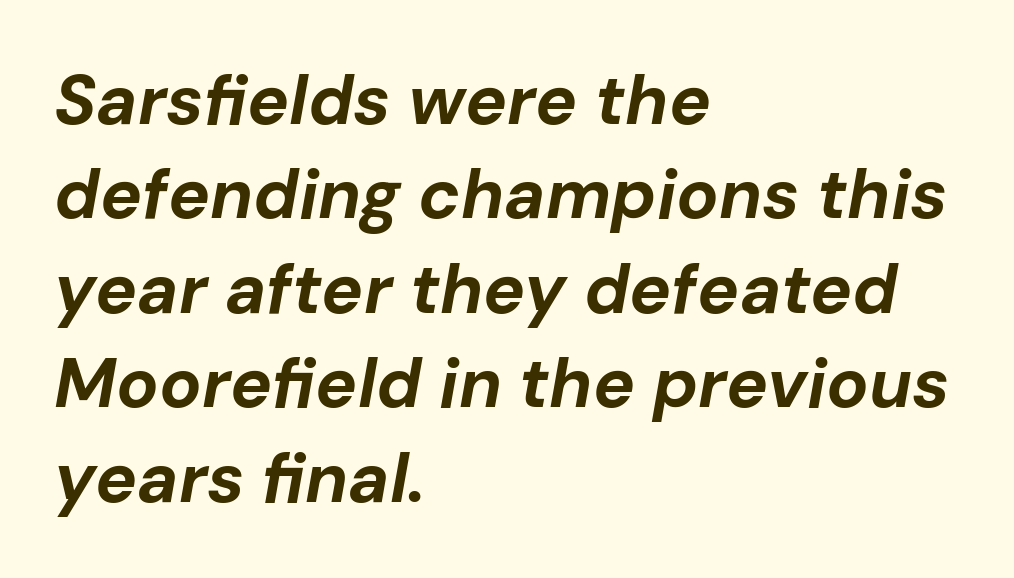
The block of text has a typical density, with ordinary space between rows. Quick note: italic. You could not count columns in this text — the font is proportionally spaced. The passage shown is not underscored anywhere. The paragraph has a hard left edge and a soft right edge.
